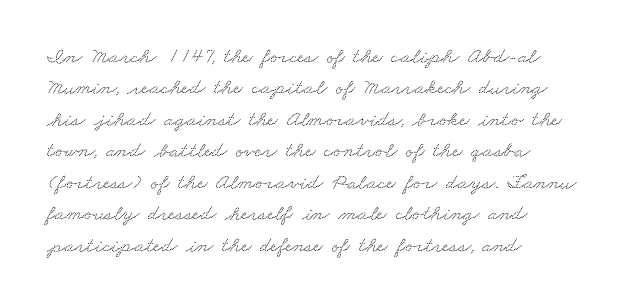
The image shows 22 px text type; set left-aligned, normal line spacing (1.43x), normal letter spacing, not underlined.
